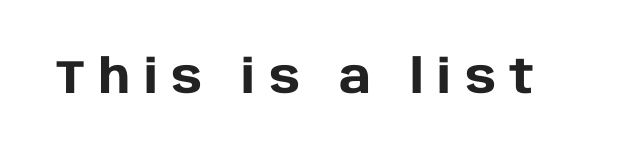
Someone cranked the tracking dial way up on this one. The strip under each line holds only bare page. Font category for this specimen: sans-serif. Posture: vertical. Bold? Absolutely — the strokes are thick and heavy. These lines are rendered in a variable-pitch font.
